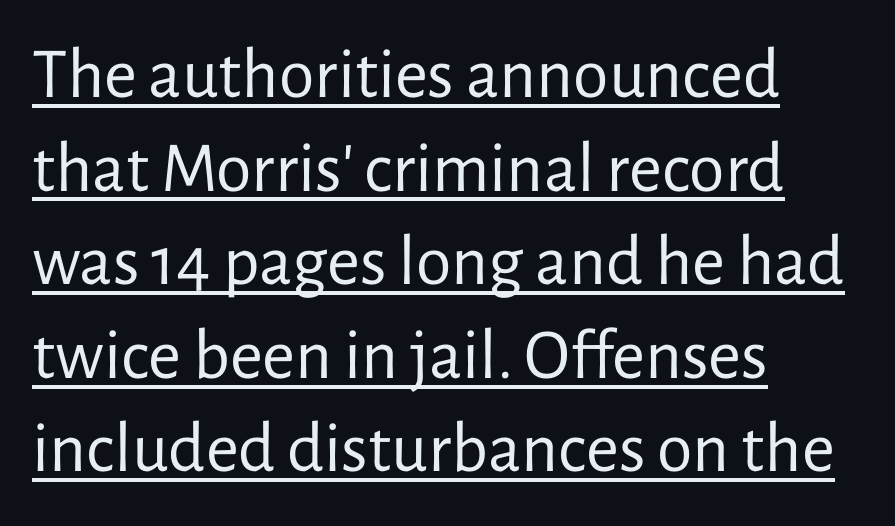
{"serif": "no", "italic": "no", "bold": "no", "weight": "regular", "width": "normal", "stroke_contrast": "low", "x_height": "medium", "monospaced": "no", "underline": "yes", "align": "left", "line_spacing": "normal", "line_spacing_ratio": 1.3, "letter_spacing": "normal", "letter_spacing_em": 0.0, "glyph_px": 72}
